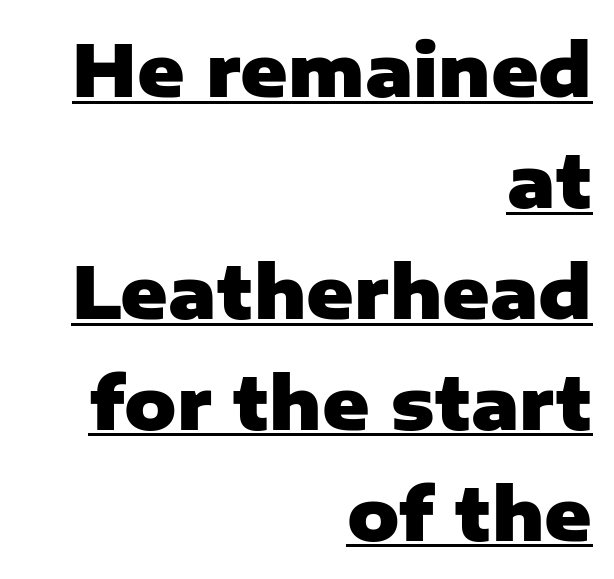
Q: Is the text bold? A: Yes.
Q: Is the text italic (slanted)? A: No, it is upright.
Q: Is the typeface a serif or a sans-serif typeface? A: Sans-serif.
Q: Is the text underlined? A: Yes.
Q: How is the paragraph aligned? A: Right-aligned.
Q: Is the spacing between letters normal or unusually wide? A: Normal.
Q: Is the spacing between lines tight, normal or loose? A: Normal.
Q: Width (condensed, normal, or wide)? A: Normal.
Q: Stroke contrast? A: Low.
Q: x-height? A: Medium.
Q: Monospaced? A: No.
